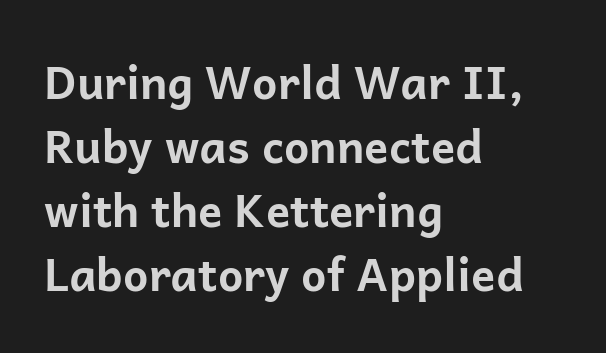
{"serif": "no", "italic": "no", "bold": "yes", "weight": "bold", "width": "normal", "stroke_contrast": "low", "x_height": "medium", "monospaced": "no", "underline": "no", "align": "left", "line_spacing": "normal", "line_spacing_ratio": 1.42, "letter_spacing": "normal", "letter_spacing_em": 0.0, "glyph_px": 45}
